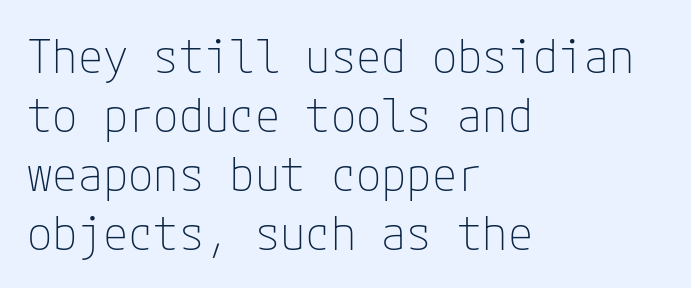
Q: Is the text bold? A: No.
Q: Is the text italic (slanted)? A: No, it is upright.
Q: Is the typeface a serif or a sans-serif typeface? A: Sans-serif.
Q: Is the text underlined? A: No.
Q: How is the paragraph aligned? A: Left-aligned.
Q: Is the spacing between letters normal or unusually wide? A: Normal.
Q: Is the spacing between lines tight, normal or loose? A: Normal.
Q: Width (condensed, normal, or wide)? A: Normal.
Q: Stroke contrast? A: Low.
Q: x-height? A: Medium.
